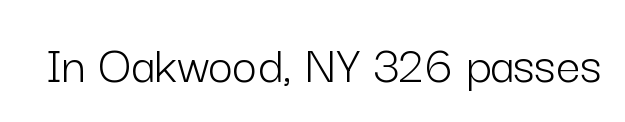
{"serif": "no", "italic": "no", "bold": "no", "weight": "light", "width": "normal", "stroke_contrast": "low", "x_height": "medium", "monospaced": "no", "underline": "no", "letter_spacing": "normal", "letter_spacing_em": 0.0, "glyph_px": 54}
